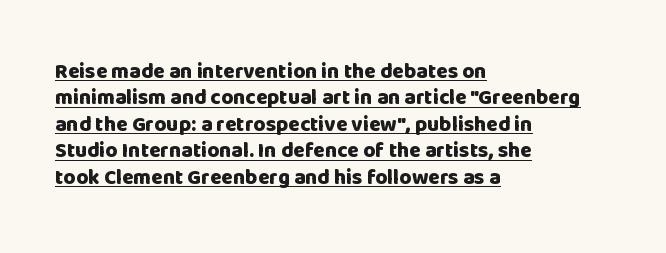
Q: Is the text bold? A: Yes.
Q: Is the text italic (slanted)? A: No, it is upright.
Q: Is the text underlined? A: Yes.
Q: How is the paragraph aligned? A: Left-aligned.
Q: Is the spacing between letters normal or unusually wide? A: Normal.
Q: Is the spacing between lines tight, normal or loose? A: Normal.
